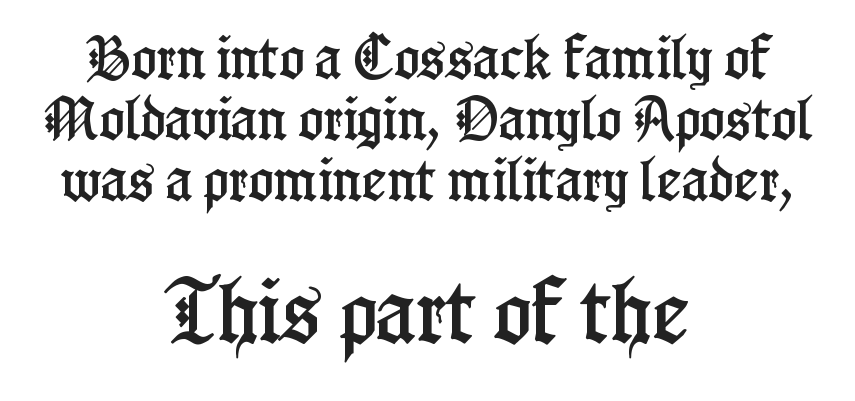
Reading down the block, each line starts at a different indent, mirrored at its end. Descender tails drop into unmarked territory. This is the regular roman posture of the typeface. These two chunks differ in scale, with the bottom chunk taking the larger measure.
